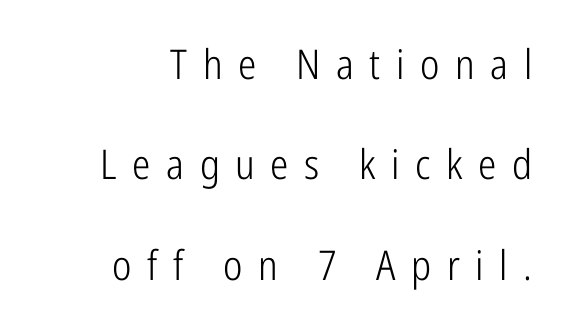
Q: Is the text bold? A: No.
Q: Is the text italic (slanted)? A: No, it is upright.
Q: Is the typeface a serif or a sans-serif typeface? A: Sans-serif.
Q: Is the text underlined? A: No.
Q: How is the paragraph aligned? A: Right-aligned.
Q: Is the spacing between letters normal or unusually wide? A: Unusually wide.
Q: Is the spacing between lines tight, normal or loose? A: Loose.
Q: Width (condensed, normal, or wide)? A: Condensed.
Q: Stroke contrast? A: Low.
Q: x-height? A: Medium.
Q: Monospaced? A: No.
